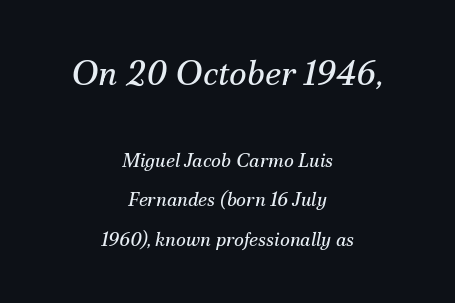
The image shows 34 px regular-weight serif type, italic (leaning right); set centered, loose line spacing (2.06x), normal letter spacing, not underlined; the first (top) block is 1.79x larger; medium stroke contrast and a small x-height.
